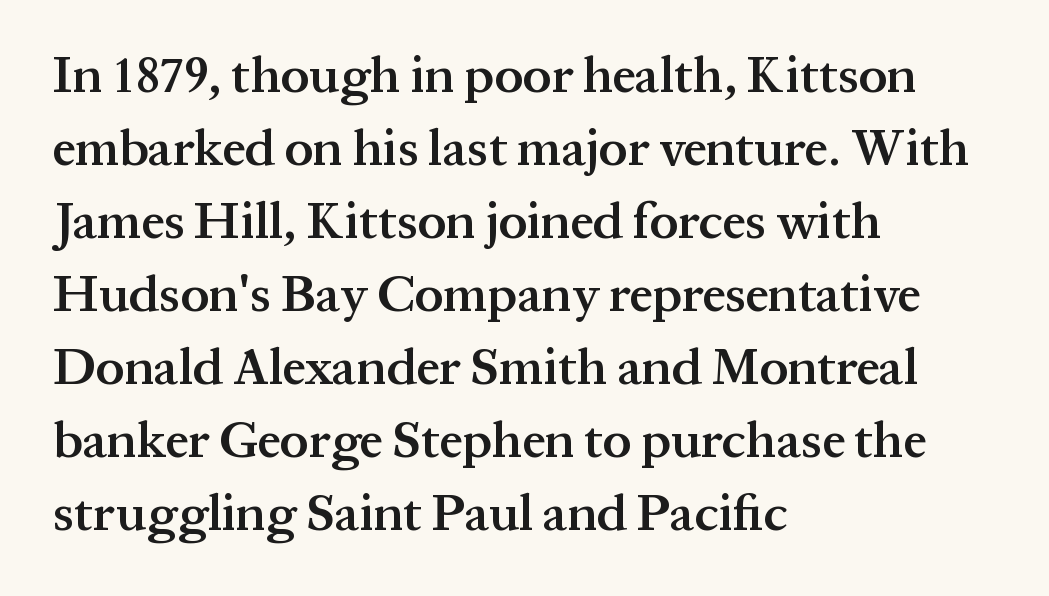
Q: Is the text bold? A: Semi-bold.
Q: Is the text italic (slanted)? A: No, it is upright.
Q: Is the typeface a serif or a sans-serif typeface? A: Serif.
Q: Is the text underlined? A: No.
Q: How is the paragraph aligned? A: Left-aligned.
Q: Is the spacing between letters normal or unusually wide? A: Normal.
Q: Is the spacing between lines tight, normal or loose? A: Normal.
Q: Width (condensed, normal, or wide)? A: Normal.
Q: Stroke contrast? A: Medium.
Q: x-height? A: Medium.
Q: Monospaced? A: No.
